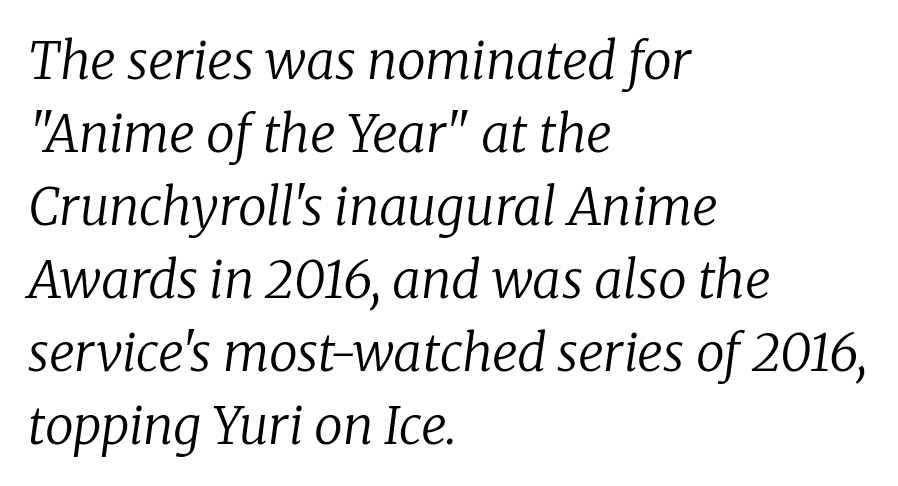
Q: Is the text bold? A: No.
Q: Is the text italic (slanted)? A: Yes, it leans right by about 8 degrees.
Q: Is the typeface a serif or a sans-serif typeface? A: Serif.
Q: Is the text underlined? A: No.
Q: How is the paragraph aligned? A: Left-aligned.
Q: Is the spacing between letters normal or unusually wide? A: Normal.
Q: Is the spacing between lines tight, normal or loose? A: Normal.
Q: Width (condensed, normal, or wide)? A: Normal.
Q: Stroke contrast? A: Low.
Q: x-height? A: Medium.
Q: Monospaced? A: No.
